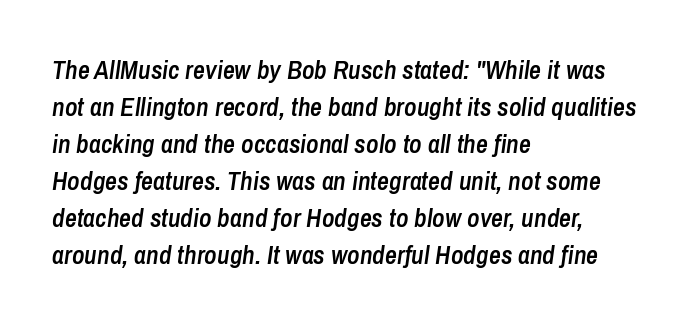
Compared with typical body copy, the letter spacing here is the same. A bare baseline throughout the passage. The characters look somewhat weighty, a semibold short of true bold. Teacher's note: observe the even left margin — that is flush-left alignment. The passage shown stacks its lines at a standard gap.
